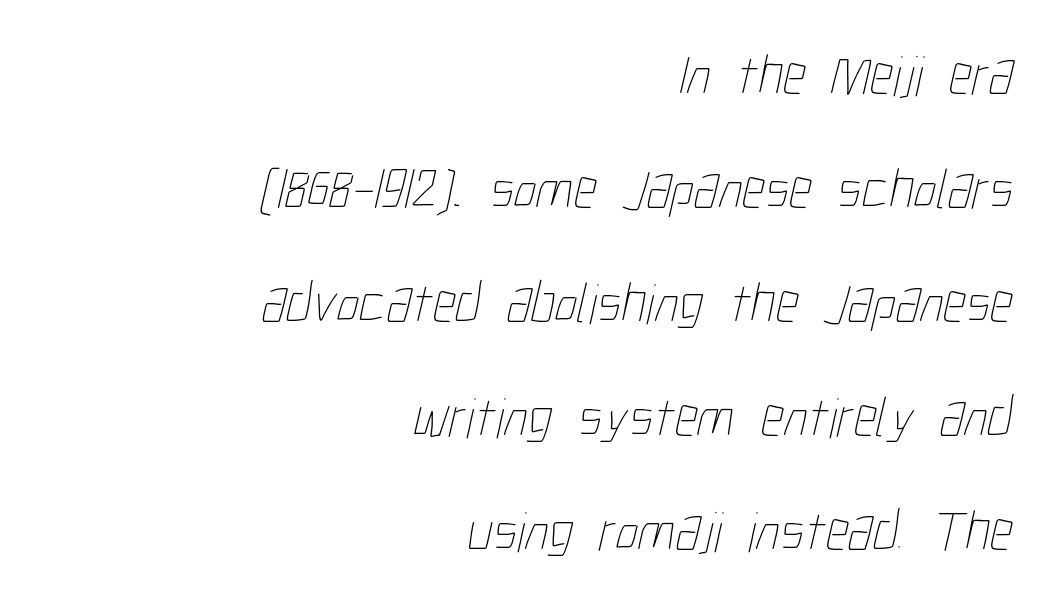
One glance says open: line gaps are wider than usual. Is this a fixed-width face? No — the glyphs have proportional, varying widths. No extra ink here — the face is not bold. Underlining? Definitely not there. The setting favours the right margin, as signatures and pull-quotes sometimes do.
